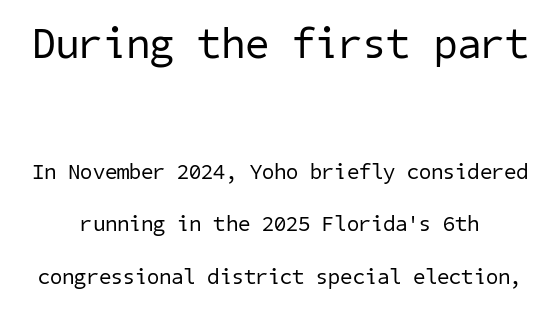
Q: Is the text bold? A: No.
Q: Is the typeface a serif or a sans-serif typeface? A: Sans-serif.
Q: Is the text underlined? A: No.
Q: How is the paragraph aligned? A: Centered.
Q: Is the spacing between letters normal or unusually wide? A: Normal.
Q: Is the spacing between lines tight, normal or loose? A: Loose.
Q: Which block of text is set in a larger size, the first (top) or the second (bottom)? A: The first (top) one.
Q: Width (condensed, normal, or wide)? A: Normal.
Q: Stroke contrast? A: Low.
Q: x-height? A: Medium.
